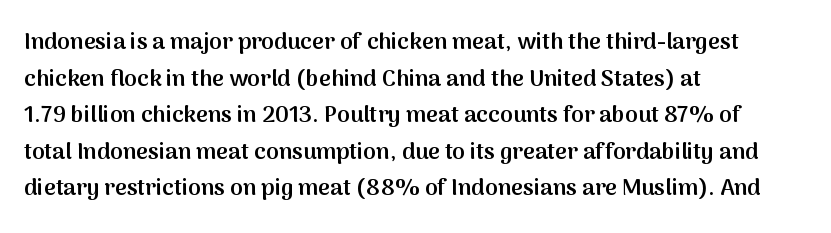
The image shows 23 px text type, upright; set left-aligned, normal line spacing (1.59x), normal letter spacing, not underlined.
